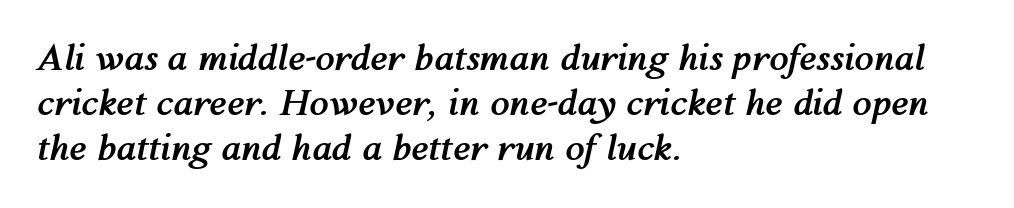
The glyphs look as if they've been sheared to an angle. These lines are set flush left with a ragged right edge. The words here are not underlined. This block has exactly the height ordinary leading produces. Spacing verdict: proportional, widths tailored to each character. A dark, heavy texture on the line: the type is bold.
